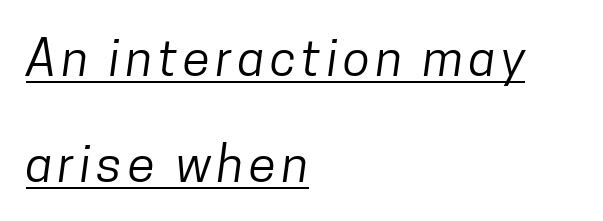
The rendering anchors every line to the left-hand side. Proportional: the letters do not fall into vertical columns. The line-height multiplier appears high, well above default. Serifs: no, the terminals of the letterforms are clean. The lettering is marked with a stroke running underneath it.
